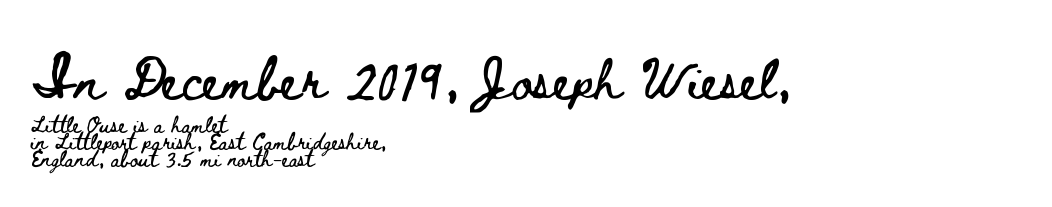
Q: Is the text underlined? A: No.
Q: How is the paragraph aligned? A: Left-aligned.
Q: Is the spacing between letters normal or unusually wide? A: Normal.
Q: Is the spacing between lines tight, normal or loose? A: Tight.
Q: Which block of text is set in a larger size, the first (top) or the second (bottom)? A: The first (top) one.
Q: Width (condensed, normal, or wide)? A: Wide.
Q: Stroke contrast? A: Low.
Q: x-height? A: Small.
Q: Monospaced? A: No.
